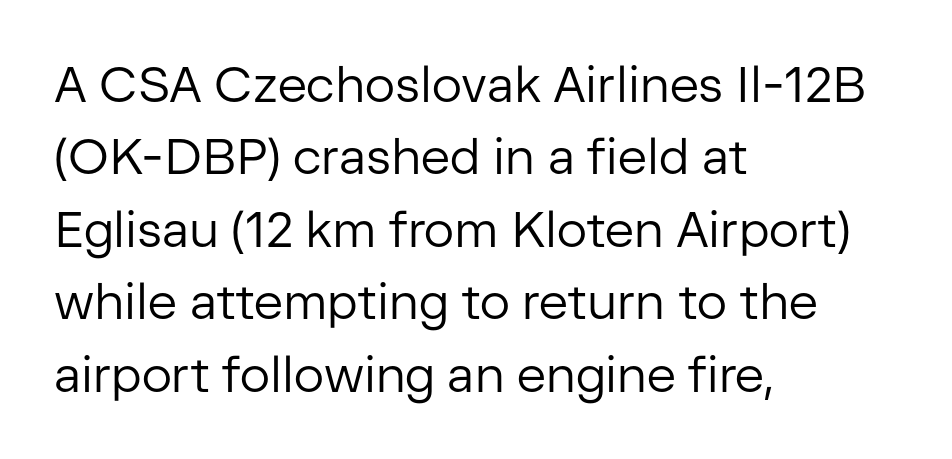
The letterforms sit shoulder to shoulder at normal distance. Typographically, this falls in the sans-serif category. This sample keeps an unexceptional amount of space between lines. The rendering anchors every line to the left-hand side.
